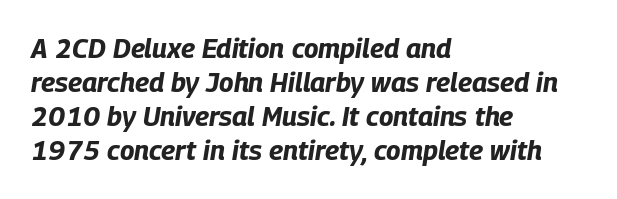
The image shows 27 px bold type, italic (leaning right); set left-aligned, normal line spacing (1.26x), normal letter spacing, not underlined.
